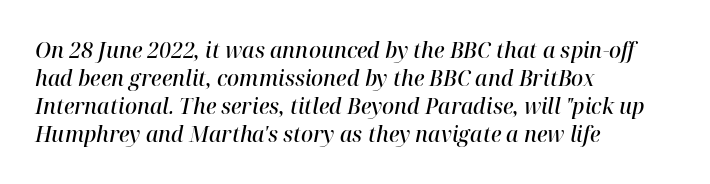
Weight check: semibold — heavier than regular, not quite bold. Nobody drew a line under any word here. Default kerning and tracking; the words read as compact shapes. The rendering uses a moderate line-height, typical for paragraphs.
